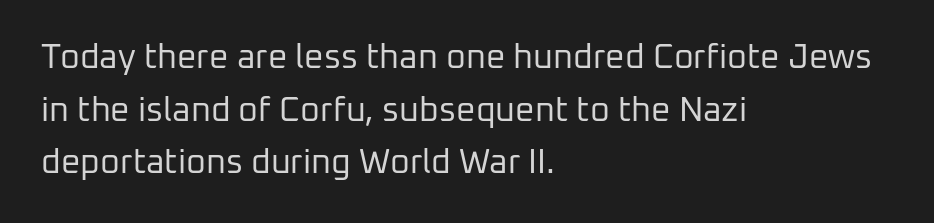
The designer went with a sans here, leaving each stem footless. Each stroke keeps to a modest, everyday thickness or less. You could call the tracking neutral — neither tight nor loose. The lines sit at an ordinary, default distance from one another. Do the characters align in a grid? No, the font is proportional.
